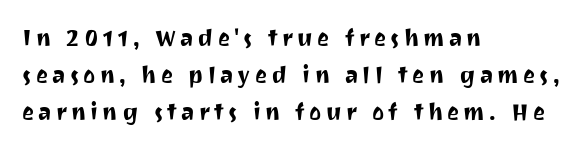
{"italic": "no", "underline": "no", "align": "left", "line_spacing": "normal", "line_spacing_ratio": 1.61, "glyph_px": 23}
